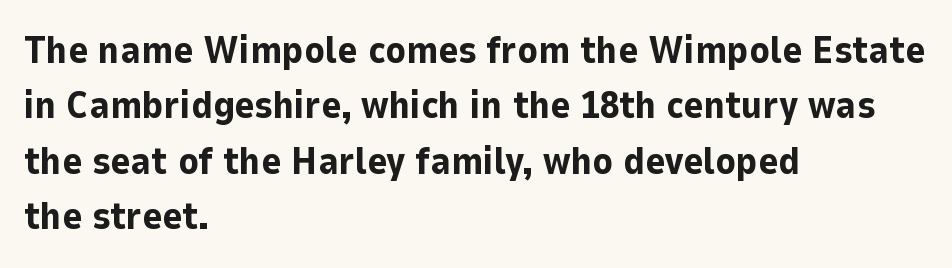
Q: Is the text bold? A: Yes.
Q: Is the text italic (slanted)? A: No, it is upright.
Q: Is the typeface a serif or a sans-serif typeface? A: Sans-serif.
Q: Is the text underlined? A: No.
Q: How is the paragraph aligned? A: Left-aligned.
Q: Is the spacing between letters normal or unusually wide? A: Normal.
Q: Is the spacing between lines tight, normal or loose? A: Normal.
Q: Width (condensed, normal, or wide)? A: Normal.
Q: Stroke contrast? A: Low.
Q: x-height? A: Medium.
Q: Monospaced? A: No.
